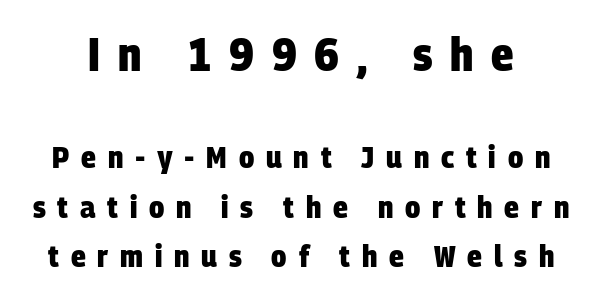
{"serif": "no", "bold": "yes", "weight": "heavy", "width": "condensed", "stroke_contrast": "low", "x_height": "large", "monospaced": "no", "underline": "no", "line_spacing": "normal", "line_spacing_ratio": 1.59, "letter_spacing": "wide", "letter_spacing_em": 0.38, "larger_block": "first", "size_ratio": 1.52, "glyph_px": 47}
